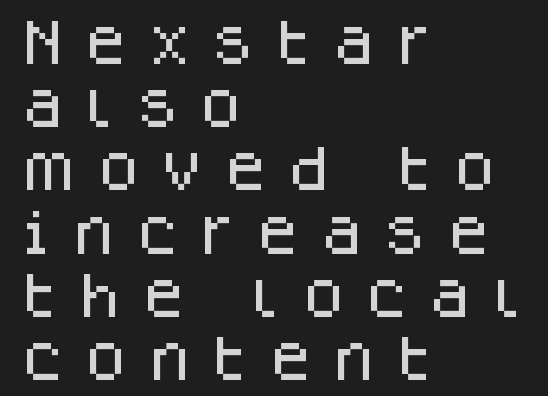
Notice how the stems are strictly vertical — no italics here. A typesetter would call this proportional, since set widths differ per character. The letterforms stand isolated, each surrounded by extra space. Stroke terminals: plain, sans-serif. Students, observe: this is what conventionally led text looks like. Typeset ragged right — the left edge is the straight one.
